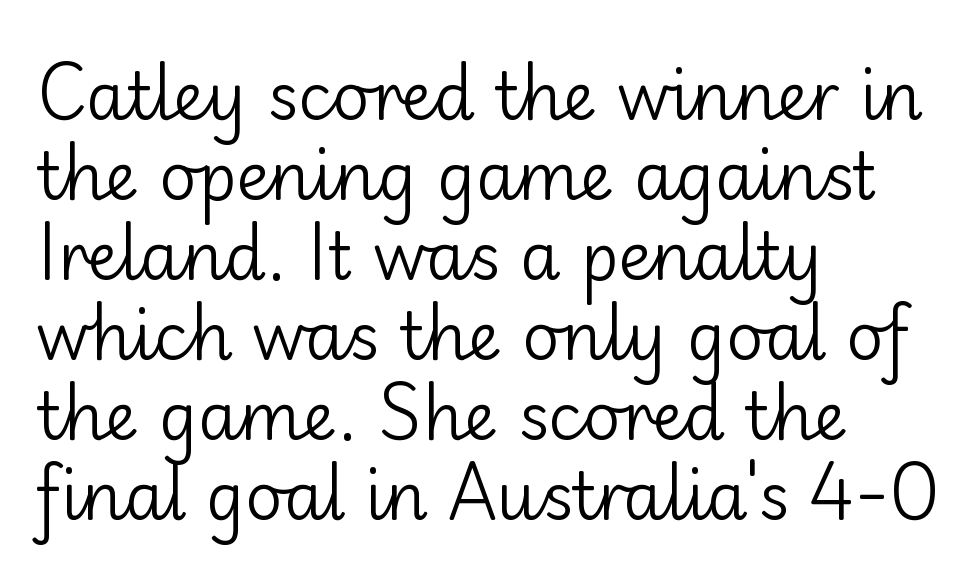
Q: Is the text bold? A: No.
Q: Is the text italic (slanted)? A: No, it is upright.
Q: Is the typeface a serif or a sans-serif typeface? A: Sans-serif.
Q: Is the text underlined? A: No.
Q: How is the paragraph aligned? A: Left-aligned.
Q: Is the spacing between letters normal or unusually wide? A: Normal.
Q: Width (condensed, normal, or wide)? A: Normal.
Q: Stroke contrast? A: Low.
Q: x-height? A: Small.
Q: Monospaced? A: No.
